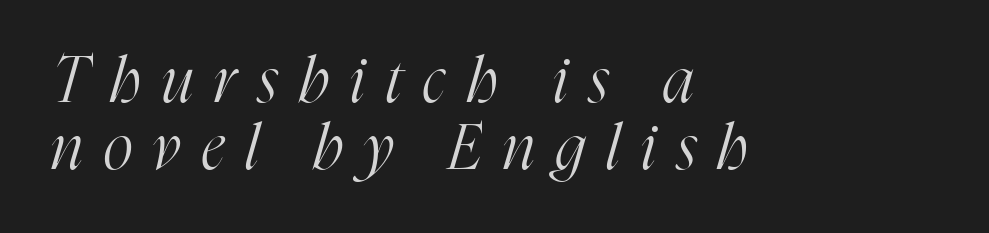
{"serif": "yes", "italic": "yes", "lean": "right", "slant_degrees": 16, "bold": "no", "weight": "light", "width": "condensed", "stroke_contrast": "high", "x_height": "medium", "monospaced": "no", "underline": "no", "align": "left", "line_spacing": "tight", "line_spacing_ratio": 1.06, "letter_spacing": "wide", "letter_spacing_em": 0.34, "glyph_px": 63}
